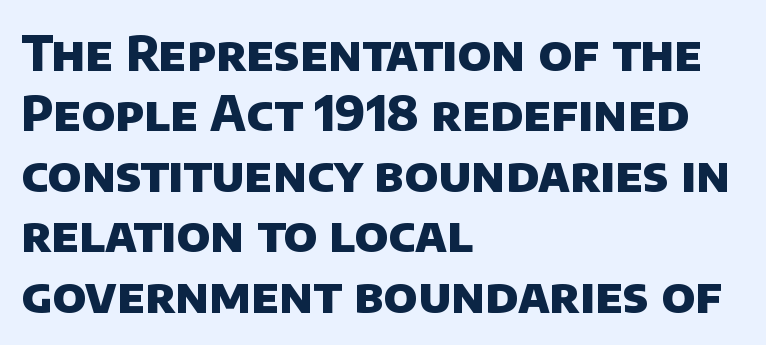
What weight is shown? A full bold with thick strokes. Looks like regular typesetting: each glyph gets only the width it needs. Summary of vertical rhythm: regular, with standard interline spacing. The rendering shows plain stroke endings on the letterforms — a sans-serif design.
